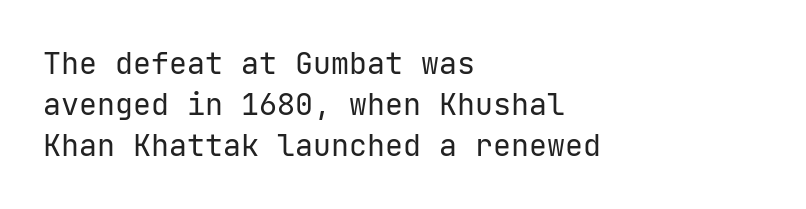
The block of text has a typical density, with ordinary space between rows. The letters sit at their default tracking, neither squeezed nor spread. These lines are set flush left with a ragged right edge. Notice how the stems are strictly vertical — no italics here.
